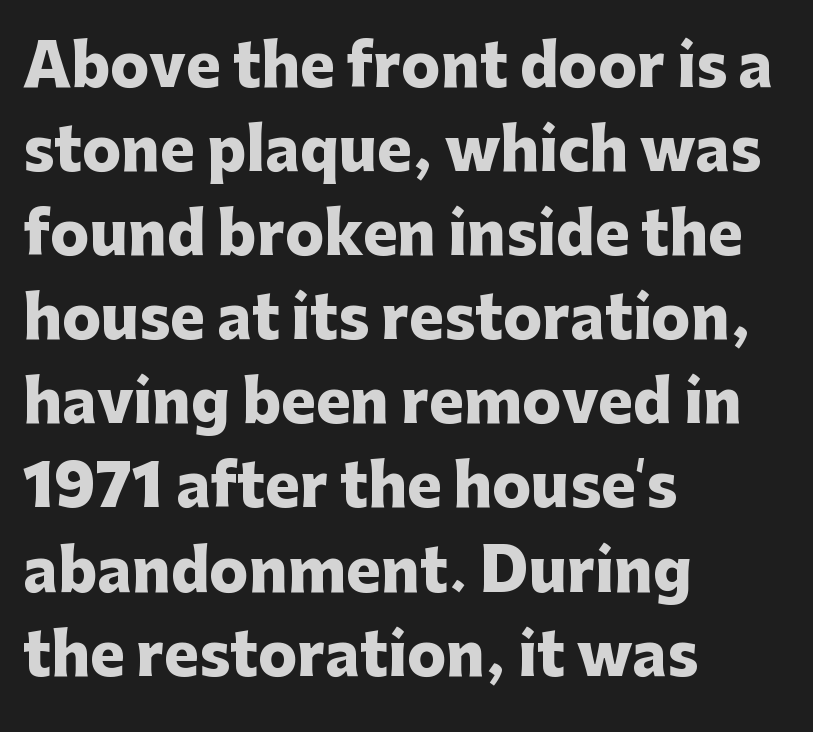
Q: Is the text bold? A: Yes.
Q: Is the text italic (slanted)? A: No, it is upright.
Q: Is the typeface a serif or a sans-serif typeface? A: Sans-serif.
Q: Is the text underlined? A: No.
Q: How is the paragraph aligned? A: Left-aligned.
Q: Is the spacing between letters normal or unusually wide? A: Normal.
Q: Is the spacing between lines tight, normal or loose? A: Normal.
Q: Width (condensed, normal, or wide)? A: Normal.
Q: Stroke contrast? A: Low.
Q: x-height? A: Medium.
Q: Monospaced? A: No.
